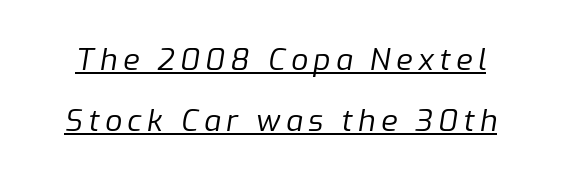
Do the characters align in a grid? No, the font is proportional. Horizontal bands of white between lines are thick stripes. The typesetter has applied underlining to the passage shown. When letters slant like this, we call the style italic. The characters are drawn with everyday or finer stroke widths.
